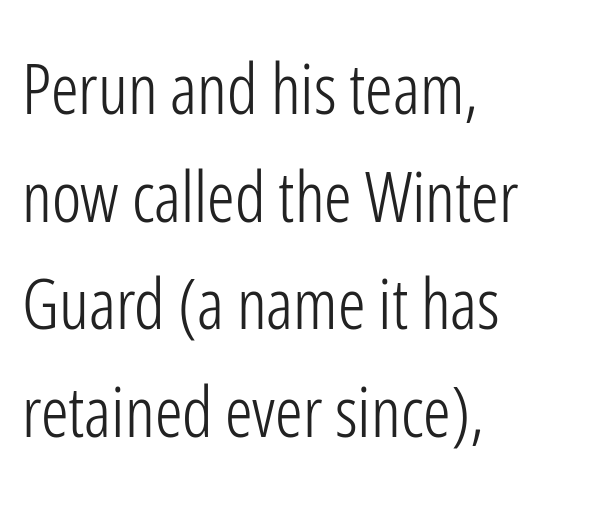
The image shows 69 px light, condensed sans-serif type, upright; set left-aligned, normal line spacing (1.56x), normal letter spacing, not underlined; low stroke contrast and a medium x-height.
